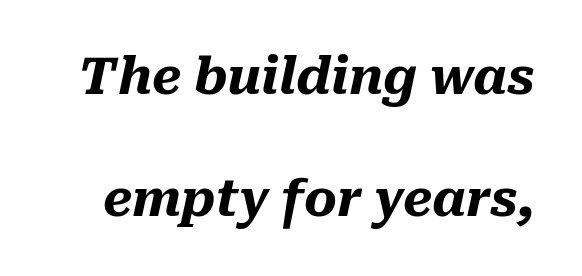
A typesetter would call this leading open, well beyond the default. The passage shown has conventional tracking throughout. Think of a printed novel: that variable character pitch is what you see here. This rendering features lettering with no underline.
